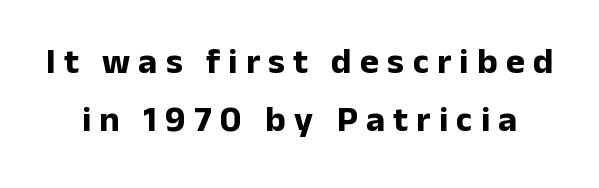
Caption: bold face, heavy strokes. This rendering employs a face without finishing strokes, i.e., a sans-serif. Upright lettering throughout. The vertical gap from one line to the next is medium. Clear beneath every line of the passage. The letters advance in unequal steps, a hallmark of proportional type.
